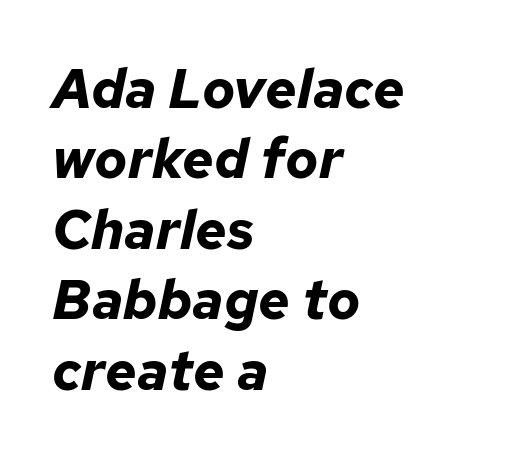
One-word summary of the alignment: left. Type without underlining. The rendering uses a bold face; every stroke is thick and dark. This sample keeps an unexceptional amount of space between lines.
